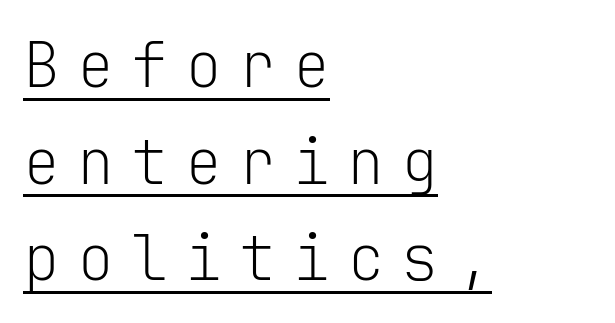
Q: Is the text bold? A: No.
Q: Is the text italic (slanted)? A: No, it is upright.
Q: Is the typeface a serif or a sans-serif typeface? A: Sans-serif.
Q: Is the text underlined? A: Yes.
Q: How is the paragraph aligned? A: Left-aligned.
Q: Is the spacing between letters normal or unusually wide? A: Unusually wide.
Q: Is the spacing between lines tight, normal or loose? A: Normal.
Q: Width (condensed, normal, or wide)? A: Normal.
Q: Stroke contrast? A: Low.
Q: x-height? A: Medium.
Q: Monospaced? A: Yes.
